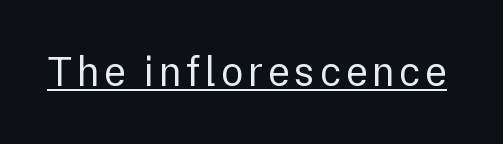
{"serif": "no", "italic": "no", "bold": "no", "weight": "regular", "width": "normal", "stroke_contrast": "low", "x_height": "medium", "monospaced": "no", "underline": "yes", "glyph_px": 42}
